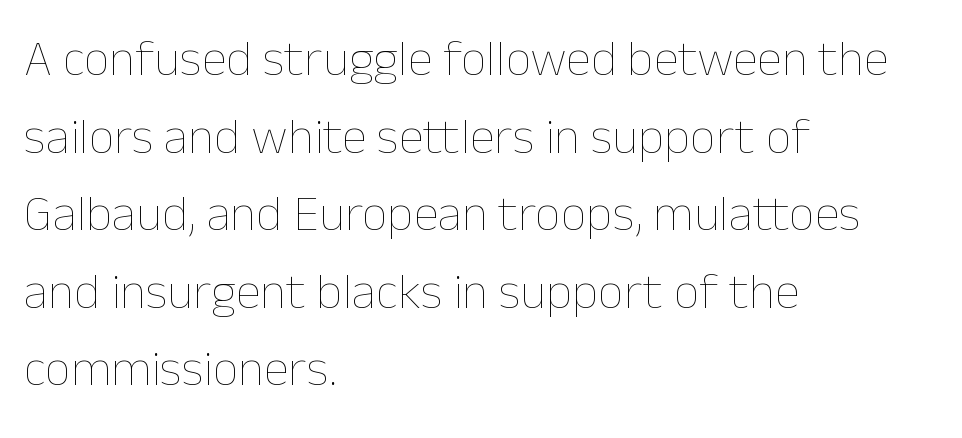
Q: Is the text bold? A: No.
Q: Is the text italic (slanted)? A: No, it is upright.
Q: Is the text underlined? A: No.
Q: How is the paragraph aligned? A: Left-aligned.
Q: Is the spacing between letters normal or unusually wide? A: Normal.
Q: Is the spacing between lines tight, normal or loose? A: Normal.
Q: Width (condensed, normal, or wide)? A: Normal.
Q: Stroke contrast? A: Low.
Q: x-height? A: Medium.
Q: Monospaced? A: No.
